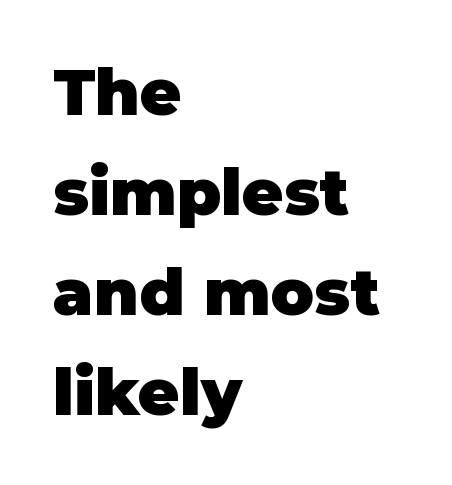
Q: Is the text bold? A: Yes.
Q: Is the text italic (slanted)? A: No, it is upright.
Q: Is the typeface a serif or a sans-serif typeface? A: Sans-serif.
Q: Is the text underlined? A: No.
Q: How is the paragraph aligned? A: Left-aligned.
Q: Is the spacing between letters normal or unusually wide? A: Normal.
Q: Is the spacing between lines tight, normal or loose? A: Normal.
Q: Width (condensed, normal, or wide)? A: Normal.
Q: Stroke contrast? A: Low.
Q: x-height? A: Large.
Q: Monospaced? A: No.
